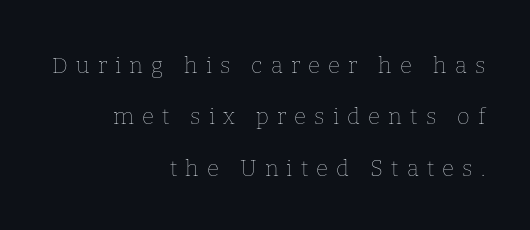
Q: Is the text bold? A: No.
Q: Is the text italic (slanted)? A: No, it is upright.
Q: Is the text underlined? A: No.
Q: How is the paragraph aligned? A: Right-aligned.
Q: Is the spacing between letters normal or unusually wide? A: Unusually wide.
Q: Is the spacing between lines tight, normal or loose? A: Loose.
